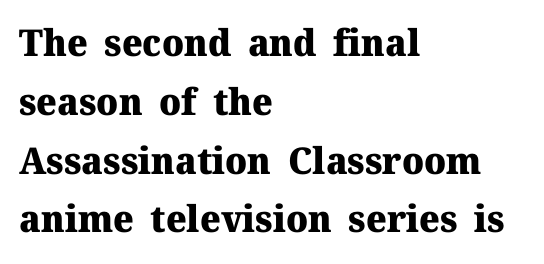
Q: Is the text bold? A: Yes.
Q: Is the text italic (slanted)? A: No, it is upright.
Q: Is the typeface a serif or a sans-serif typeface? A: Serif.
Q: Is the text underlined? A: No.
Q: How is the paragraph aligned? A: Left-aligned.
Q: Is the spacing between letters normal or unusually wide? A: Normal.
Q: Is the spacing between lines tight, normal or loose? A: Normal.
Q: Width (condensed, normal, or wide)? A: Normal.
Q: Stroke contrast? A: Medium.
Q: x-height? A: Medium.
Q: Monospaced? A: No.
